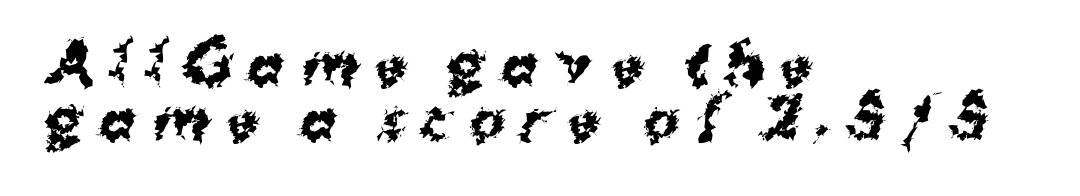
Q: Is the text bold? A: Yes.
Q: Is the typeface a serif or a sans-serif typeface? A: Sans-serif.
Q: Is the text underlined? A: No.
Q: How is the paragraph aligned? A: Left-aligned.
Q: Is the spacing between letters normal or unusually wide? A: Unusually wide.
Q: Is the spacing between lines tight, normal or loose? A: Tight.
Q: Width (condensed, normal, or wide)? A: Normal.
Q: Stroke contrast? A: Medium.
Q: x-height? A: Medium.
Q: Monospaced? A: No.
